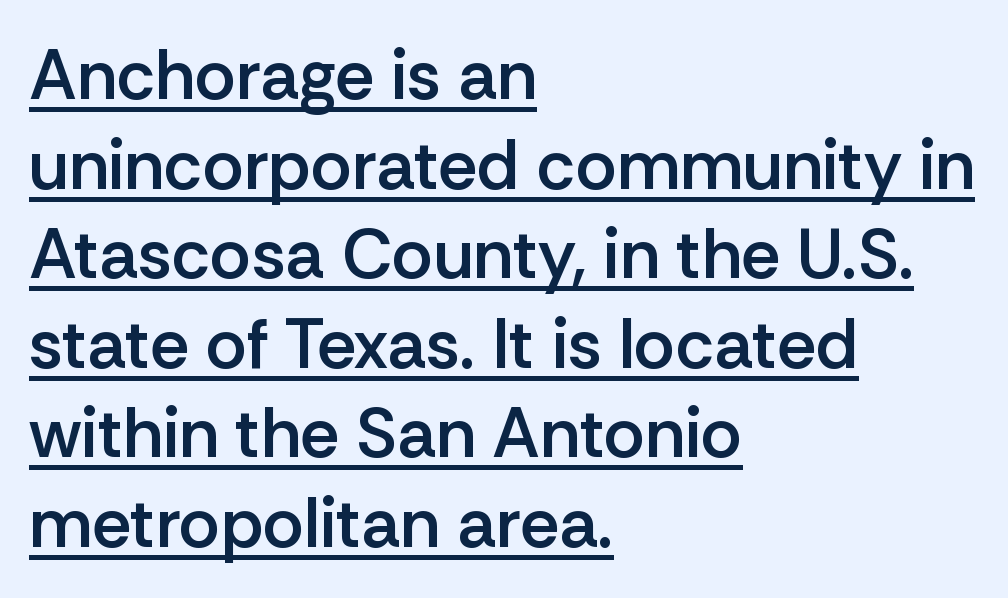
Emphasis by weight is partial: semibold. The type family on display is of the sans-serif kind. You could not count columns in this text — the font is proportionally spaced. The passage shown stacks its lines at a standard gap. The string is rendered with underlining switched on.
